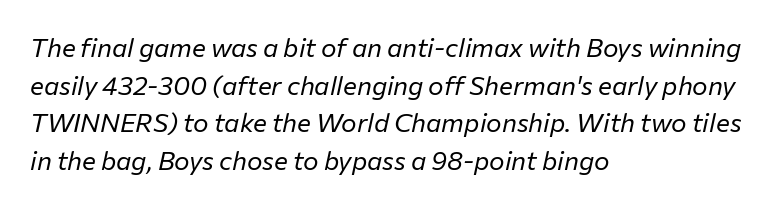
Q: Is the text bold? A: No.
Q: Is the text italic (slanted)? A: Yes, it leans right by about 12 degrees.
Q: Is the text underlined? A: No.
Q: How is the paragraph aligned? A: Left-aligned.
Q: Is the spacing between letters normal or unusually wide? A: Normal.
Q: Is the spacing between lines tight, normal or loose? A: Normal.
